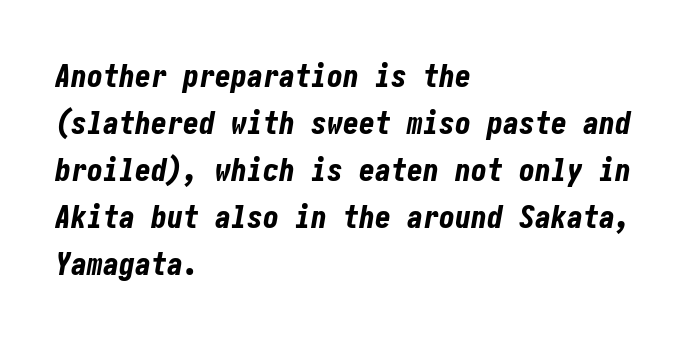
The image shows 32 px bold, condensed type, italic (leaning right); set left-aligned, normal line spacing (1.47x), normal letter spacing, not underlined; low stroke contrast and a medium x-height.
